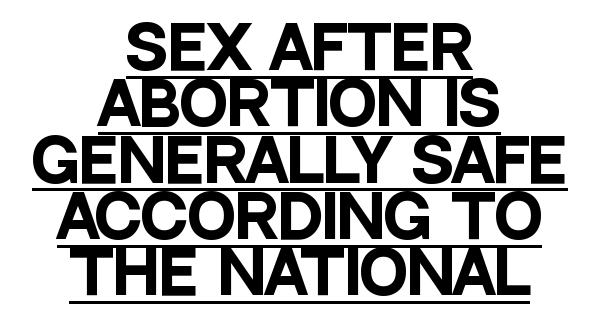
Does the type have serifs? No, each stem ends abruptly. Stroke thickness is high; the sample reads as a true bold. Honestly, the underline is the first thing you notice here. A typesetter would call this zero additional tracking. Visually the block forms a symmetrical silhouette, jagged on both flanks. Note the varied advance widths — an 'i' is clearly narrower than an 'm'.
